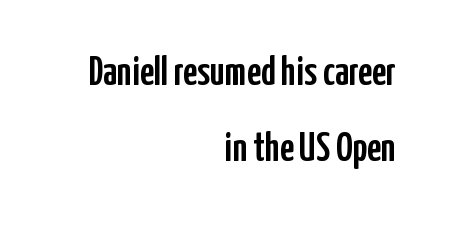
Q: Is the text italic (slanted)? A: No, it is upright.
Q: Is the typeface a serif or a sans-serif typeface? A: Sans-serif.
Q: Is the text underlined? A: No.
Q: How is the paragraph aligned? A: Right-aligned.
Q: Is the spacing between letters normal or unusually wide? A: Normal.
Q: Is the spacing between lines tight, normal or loose? A: Loose.
Q: Width (condensed, normal, or wide)? A: Condensed.
Q: Stroke contrast? A: Low.
Q: x-height? A: Medium.
Q: Monospaced? A: No.
